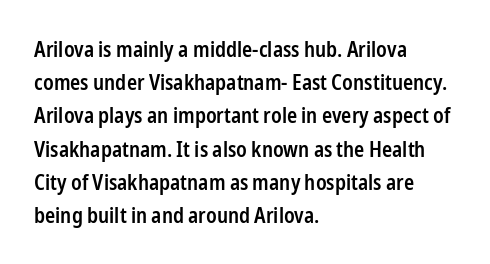
{"italic": "no", "bold": "semi", "underline": "no", "align": "left", "line_spacing": "normal", "line_spacing_ratio": 1.58, "letter_spacing": "normal", "letter_spacing_em": 0.0, "glyph_px": 21}
